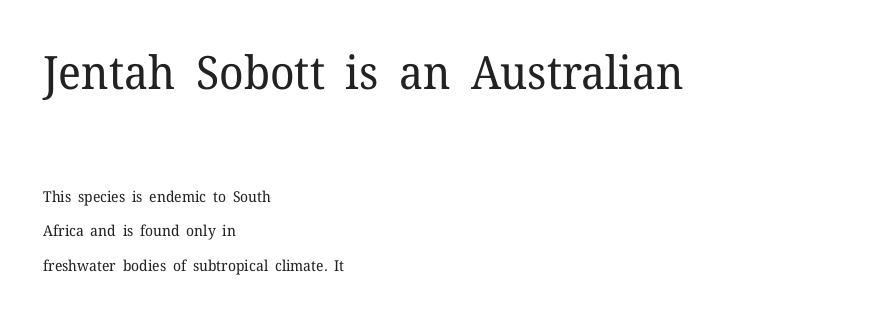
Q: Is the text bold? A: No.
Q: Is the text italic (slanted)? A: No, it is upright.
Q: Is the typeface a serif or a sans-serif typeface? A: Serif.
Q: Is the text underlined? A: No.
Q: How is the paragraph aligned? A: Left-aligned.
Q: Is the spacing between letters normal or unusually wide? A: Normal.
Q: Is the spacing between lines tight, normal or loose? A: Loose.
Q: Which block of text is set in a larger size, the first (top) or the second (bottom)? A: The first (top) one.
Q: Width (condensed, normal, or wide)? A: Normal.
Q: Stroke contrast? A: Low.
Q: x-height? A: Medium.
Q: Monospaced? A: No.
